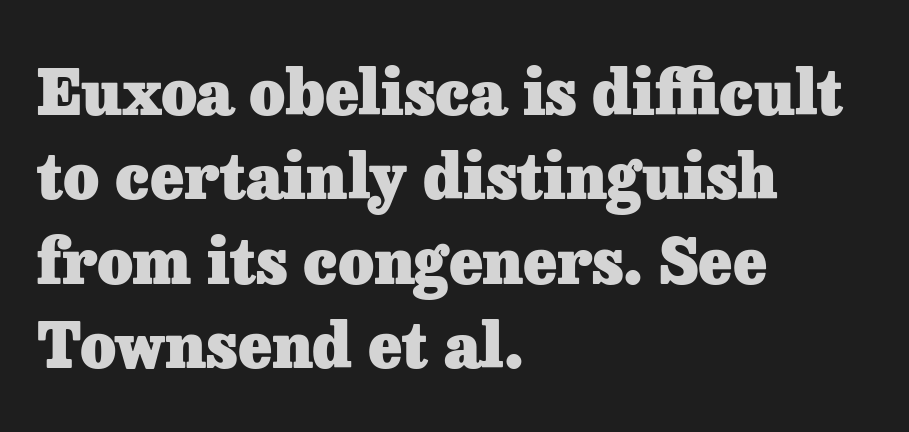
The image shows 62 px heavy serif type, upright; set left-aligned, normal line spacing (1.36x), normal letter spacing, not underlined; low stroke contrast and a medium x-height.
